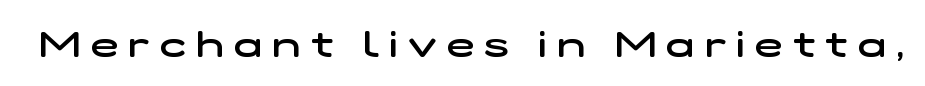
Clear beneath every line of the passage. Strokes here are thickened, but only to semibold level. In terms of letterspacing, this is a distinctly airy, spread setting. Looks like regular typesetting: each glyph gets only the width it needs.
